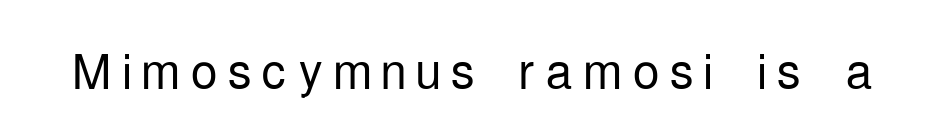
The image shows 68 px light, condensed sans-serif type, upright; set not underlined; low stroke contrast and a medium x-height.
